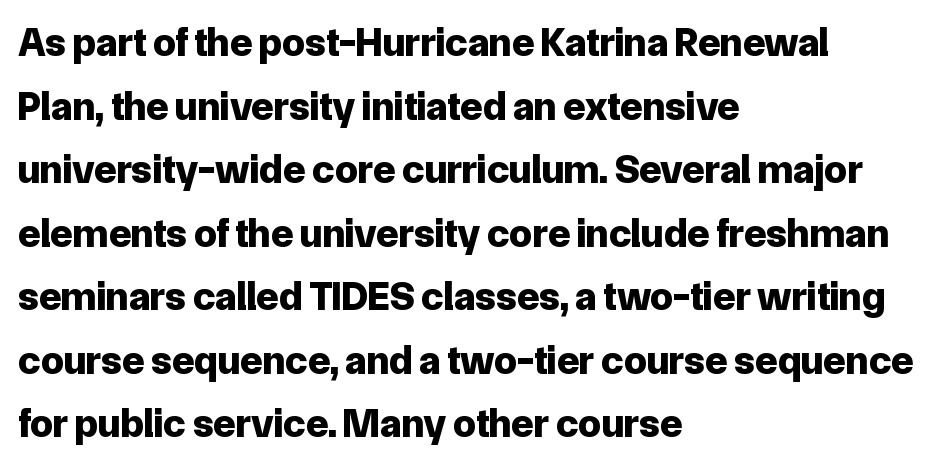
You can tell from the bare stems that sans-serif type was used. Designer's note — italics off, roman on. Notice how descenders clear the ascenders below comfortably — that's standard leading. The strip under each line holds only bare page.
